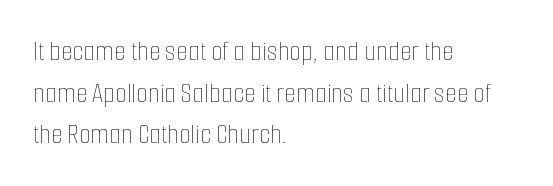
These lines keep a tight, regular rhythm from letter to letter. The passage shown is typed in a proportional face where columns would drift. No heavy texture on the line: the type isn't bold. If you drew a line through each stem, it would be perfectly vertical. The space between consecutive lines is moderate.
